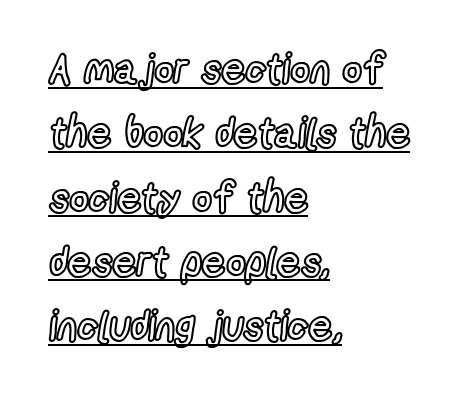
The image shows 42 px condensed type; set left-aligned, normal line spacing (1.53x), normal letter spacing, underlined; a medium x-height.
